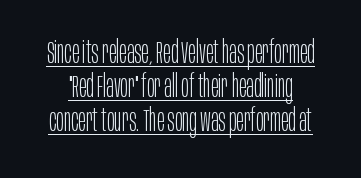
Summary of weight: not heavy and not bold. This is sans-serif lettering, the kind often seen on screens and signage. The face used here is proportionally spaced, like ordinary book or web type. Check the space under the baseline: a stroke is drawn there. You can tell it's not italic because the verticals are truly vertical. Reading down the column, the eye jumps only a short way to each next line.
